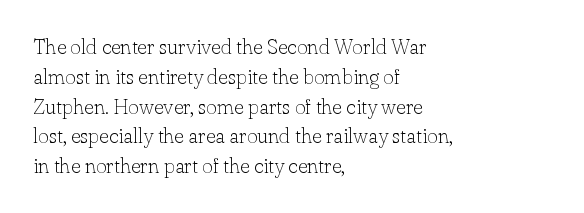
Q: Is the text bold? A: No.
Q: Is the text italic (slanted)? A: No, it is upright.
Q: Is the text underlined? A: No.
Q: How is the paragraph aligned? A: Left-aligned.
Q: Is the spacing between letters normal or unusually wide? A: Normal.
Q: Is the spacing between lines tight, normal or loose? A: Normal.
